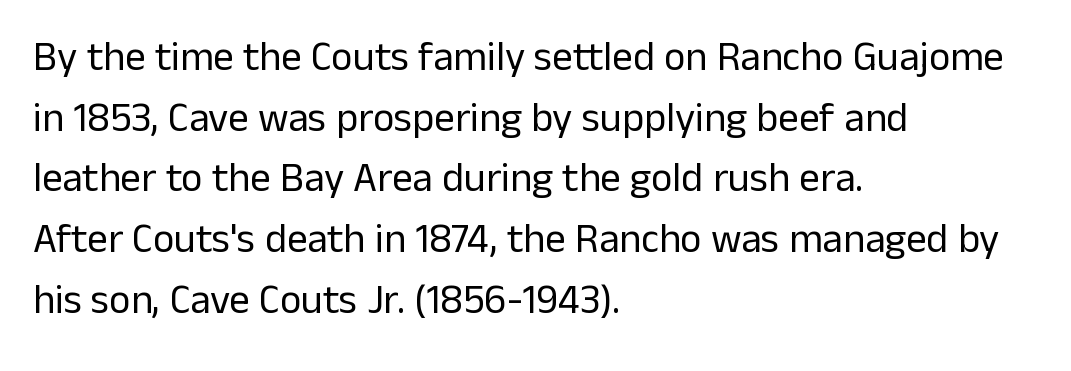
Has an underline been added? It has not. Does the copy run flush right? No — it runs flush left. Do the characters align in a grid? No, the font is proportional. The gaps between neighbouring characters are ordinary and unremarkable. Unlike italic type, these characters show no tilt at all. Think standard paragraph weight, or any step lighter than that.
